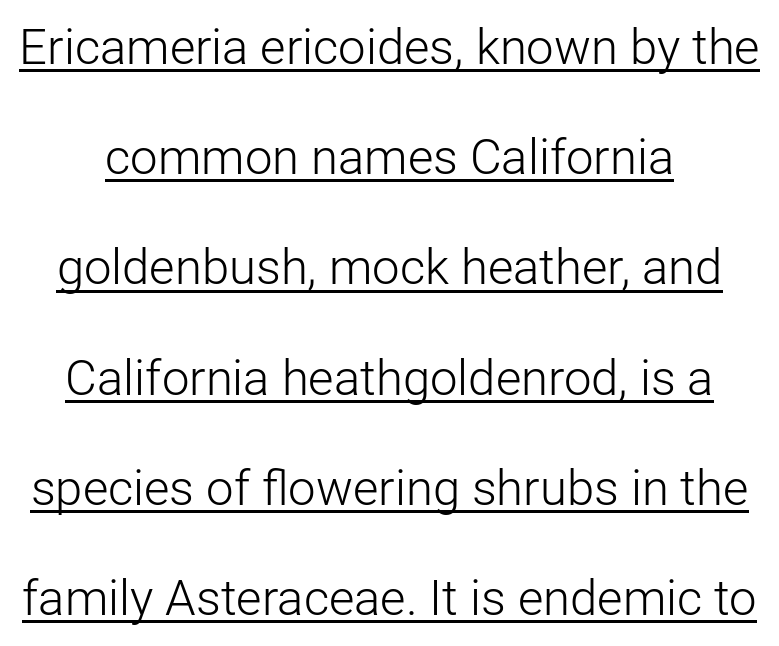
The image shows 49 px light sans-serif type, upright; set centered, loose line spacing (2.25x), normal letter spacing, underlined; low stroke contrast and a medium x-height.
